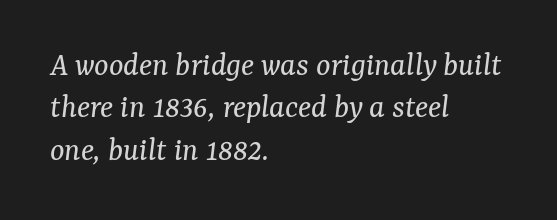
The image shows 34 px regular-weight serif type, italic (leaning right); set left-aligned, normal line spacing (1.25x), normal letter spacing, not underlined; medium stroke contrast and a medium x-height.
